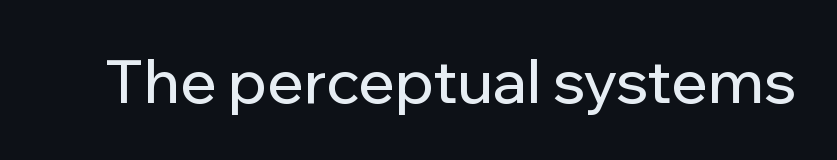
{"serif": "no", "italic": "no", "width": "normal", "stroke_contrast": "low", "x_height": "medium", "monospaced": "no", "underline": "no", "letter_spacing": "normal", "letter_spacing_em": 0.0, "glyph_px": 61}
